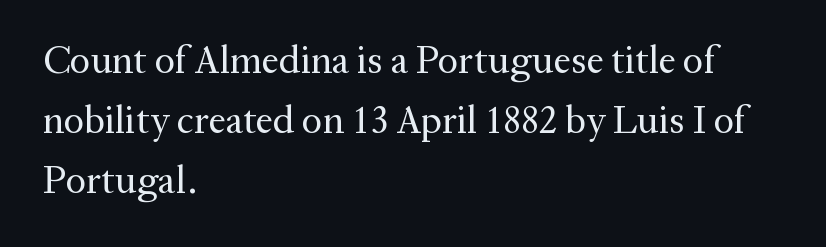
The image shows 39 px regular-weight serif type, upright; set left-aligned, normal line spacing (1.54x), normal letter spacing, not underlined; medium stroke contrast and a medium x-height.
